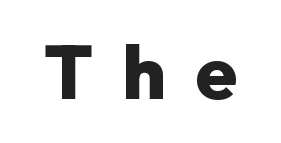
The letters stand upright; this is a roman face. The passage shown is emphatically bold. Someone cranked the tracking dial way up on this one. The rendering uses natural spacing where letterforms have individual widths. Classification — sans serif.
